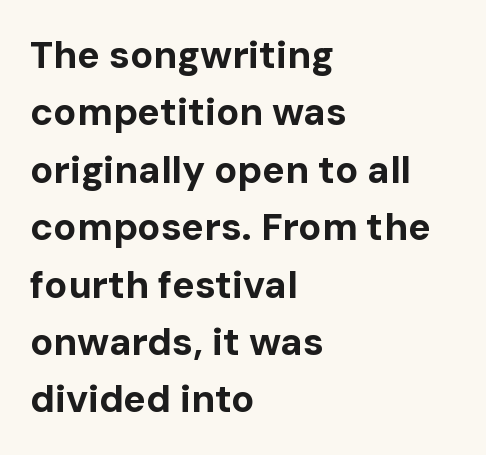
{"serif": "no", "italic": "no", "bold": "yes", "weight": "bold", "width": "normal", "stroke_contrast": "low", "x_height": "medium", "monospaced": "no", "underline": "no", "align": "left", "line_spacing": "normal", "line_spacing_ratio": 1.51, "letter_spacing": "normal", "letter_spacing_em": 0.0, "glyph_px": 38}
